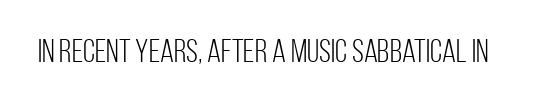
Italic: no, the glyphs are upright roman. Inter-character spacing is left at the font's built-in metrics. The passage shown is not bold in any degree. Quick note: underline off.
